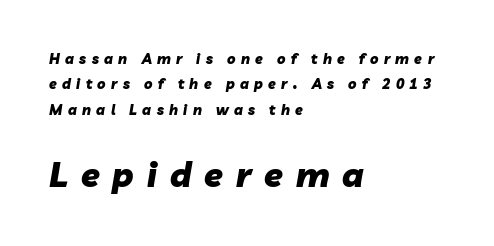
{"italic": "yes", "lean": "right", "slant_degrees": 10, "bold": "yes", "weight": "heavy", "width": "normal", "stroke_contrast": "low", "x_height": "medium", "monospaced": "no", "underline": "no", "align": "left", "line_spacing_ratio": 1.81, "letter_spacing": "wide", "letter_spacing_em": 0.38, "larger_block": "second", "size_ratio": 2.43, "glyph_px": 34}
